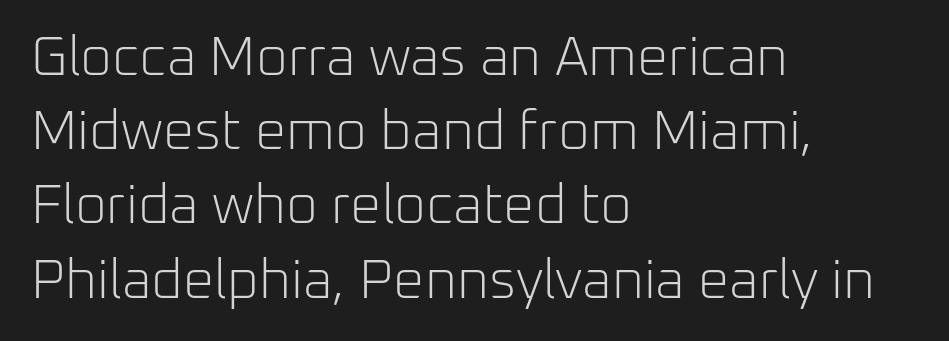
Posture: vertical. The text was rendered using a sans face with plain stroke endings. How are the letters spaced? Ordinarily, with no added tracking. Notice how descenders clear the ascenders below comfortably — that's standard leading. Teacher's note: observe the even left margin — that is flush-left alignment.
